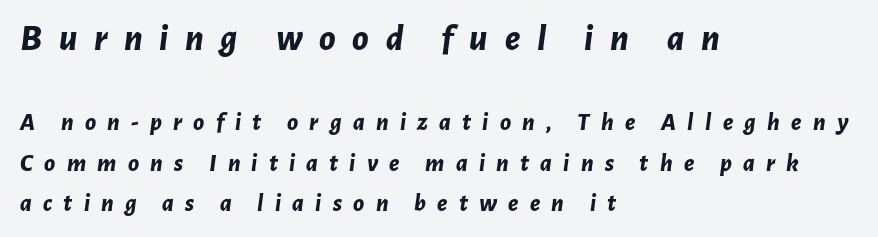
Teacher's note: observe the even left margin — that is flush-left alignment. The passage shown is typed in a proportional face where columns would drift. No word sits above an underline. The whole block is typeset with a tilt.
